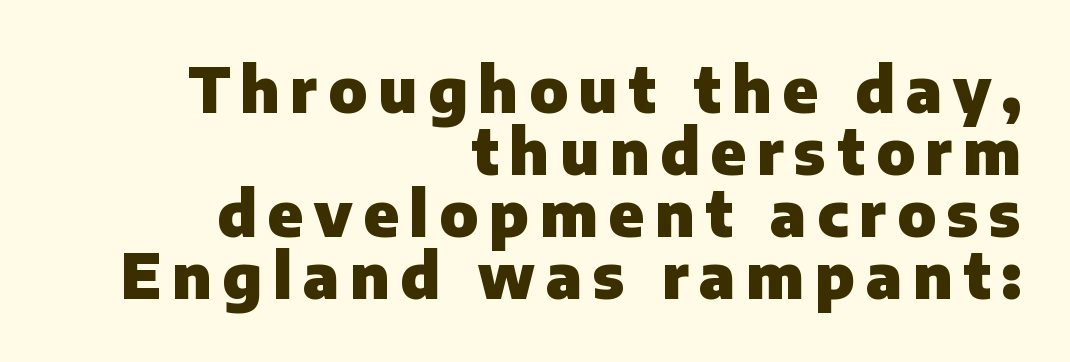
One glance says dense: line gaps are narrower than usual. The type sits square on the baseline with zero lean. Classification — sans serif. On the weight axis this lands at bold, roughly 700. A typesetter would call this proportional, since set widths differ per character. Descender tails drop into unmarked territory.
